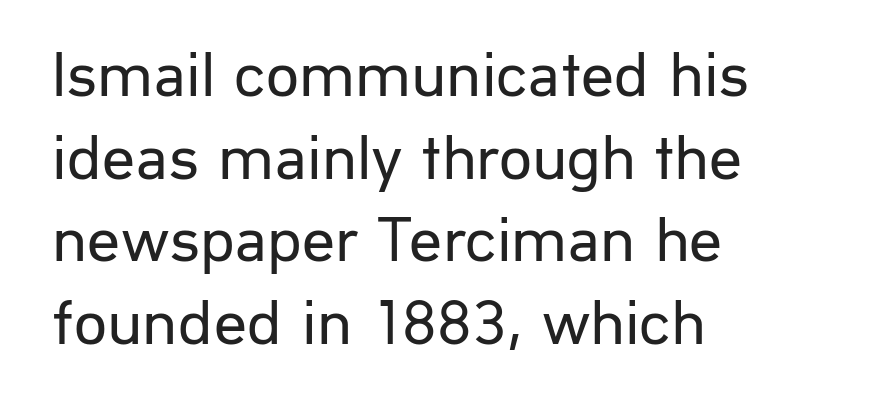
Words appear dense and cohesive because spacing is normal. The compositor pushed each line to the left boundary. Varying glyph widths throughout — classic text-font behaviour. Nobody drew a line under any word here. The face used here is a sans, in the tradition of grotesques and geometrics. The font sits on the lighter half of the weight spectrum, regular included.
